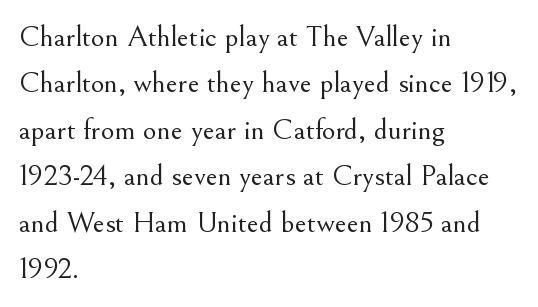
Words appear dense and cohesive because spacing is normal. Is the type heavy? It reads as light-to-regular instead. The lettering stays uniformly vertical, giving the passage a roman look. A bare baseline throughout the passage. These lines are composed in type with serifs.
